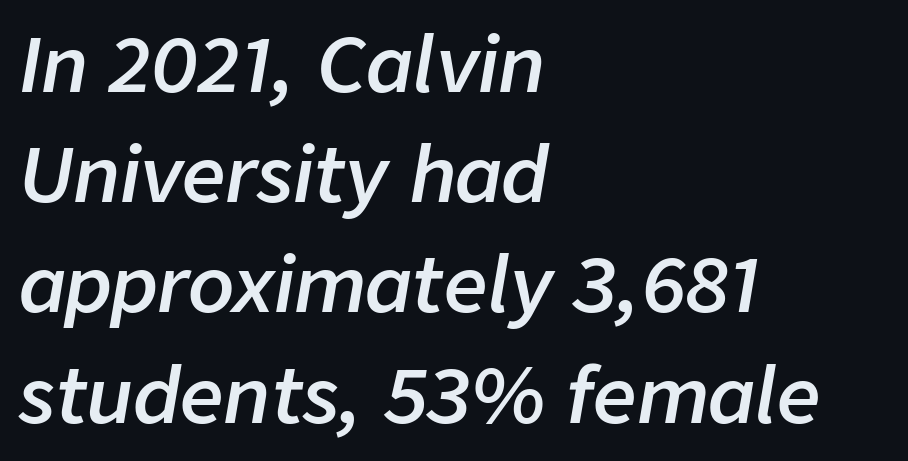
Q: Is the text bold? A: Semi-bold.
Q: Is the text italic (slanted)? A: Yes, it leans right by about 9 degrees.
Q: Is the text underlined? A: No.
Q: How is the paragraph aligned? A: Left-aligned.
Q: Is the spacing between letters normal or unusually wide? A: Normal.
Q: Is the spacing between lines tight, normal or loose? A: Normal.
Q: Width (condensed, normal, or wide)? A: Normal.
Q: Stroke contrast? A: Low.
Q: x-height? A: Medium.
Q: Monospaced? A: No.
